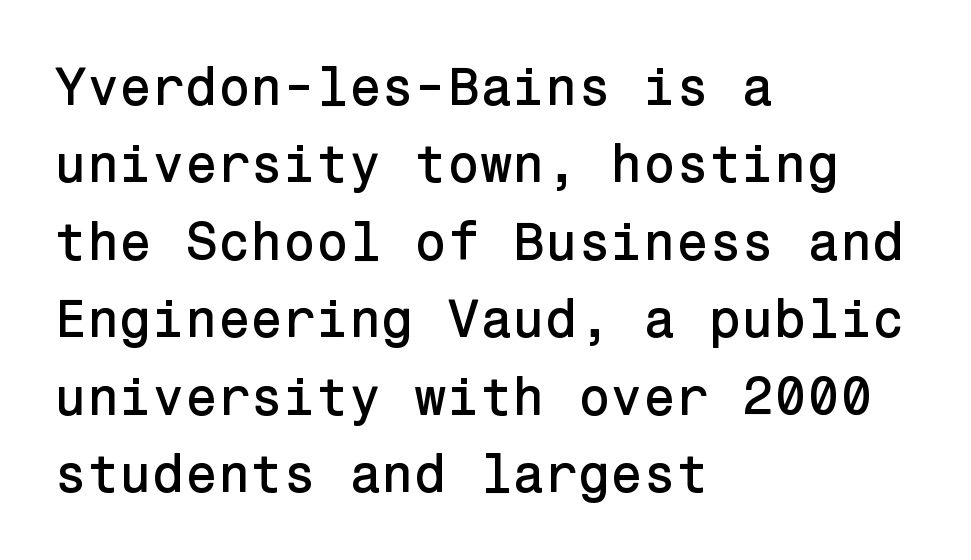
Q: Is the text italic (slanted)? A: No, it is upright.
Q: Is the typeface a serif or a sans-serif typeface? A: Sans-serif.
Q: Is the text underlined? A: No.
Q: How is the paragraph aligned? A: Left-aligned.
Q: Is the spacing between letters normal or unusually wide? A: Normal.
Q: Is the spacing between lines tight, normal or loose? A: Normal.
Q: Width (condensed, normal, or wide)? A: Normal.
Q: Stroke contrast? A: Low.
Q: x-height? A: Medium.
